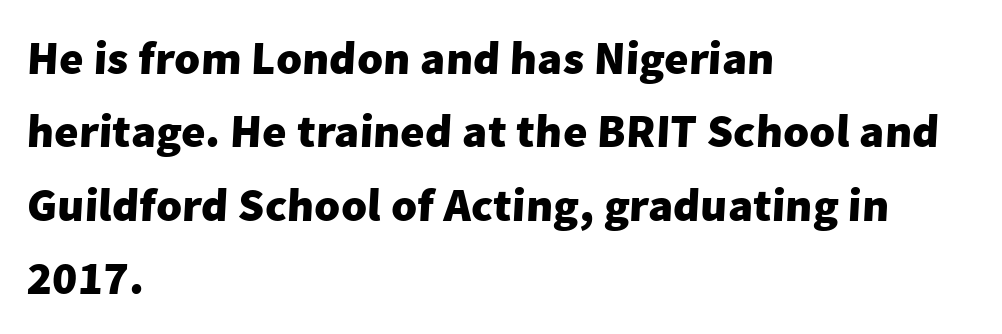
{"serif": "no", "bold": "yes", "weight": "heavy", "width": "normal", "stroke_contrast": "low", "x_height": "medium", "monospaced": "no", "underline": "no", "align": "left", "line_spacing": "normal", "line_spacing_ratio": 1.56, "letter_spacing": "normal", "letter_spacing_em": 0.0, "glyph_px": 47}
